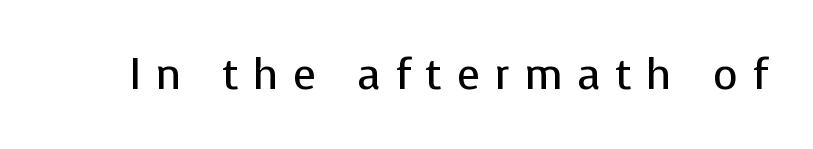
{"serif": "no", "italic": "no", "bold": "no", "weight": "regular", "width": "normal", "stroke_contrast": "low", "x_height": "medium", "monospaced": "no", "underline": "no", "letter_spacing": "wide", "letter_spacing_em": 0.33, "glyph_px": 43}
